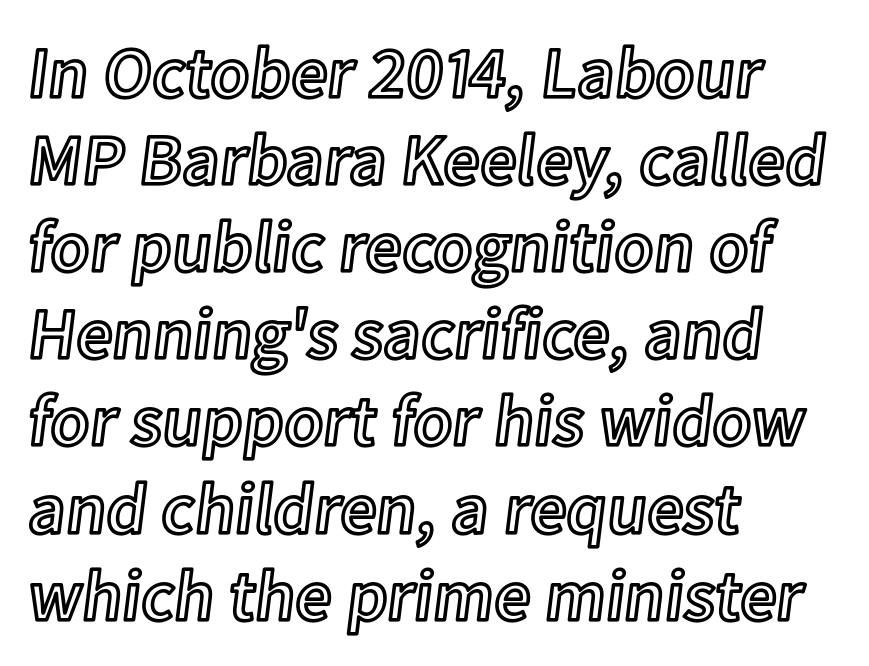
Decoration check: the copy has no underline. Does the copy run flush right? No — it runs flush left. Looks like regular typesetting: each glyph gets only the width it needs. Nobody touched the tracking dial on this one.
